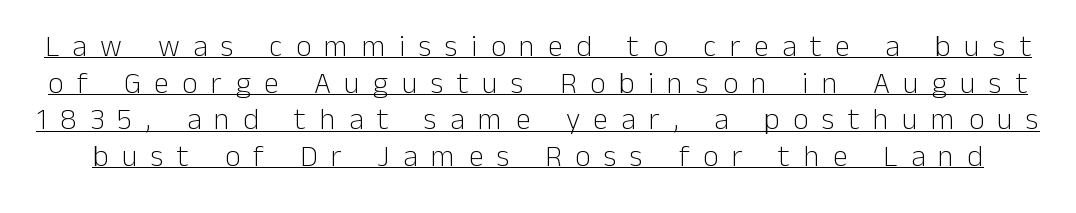
{"serif": "no", "italic": "no", "bold": "no", "weight": "light", "width": "normal", "stroke_contrast": "low", "x_height": "medium", "monospaced": "no", "underline": "yes", "line_spacing_ratio": 1.22, "letter_spacing": "wide", "letter_spacing_em": 0.45, "glyph_px": 30}
